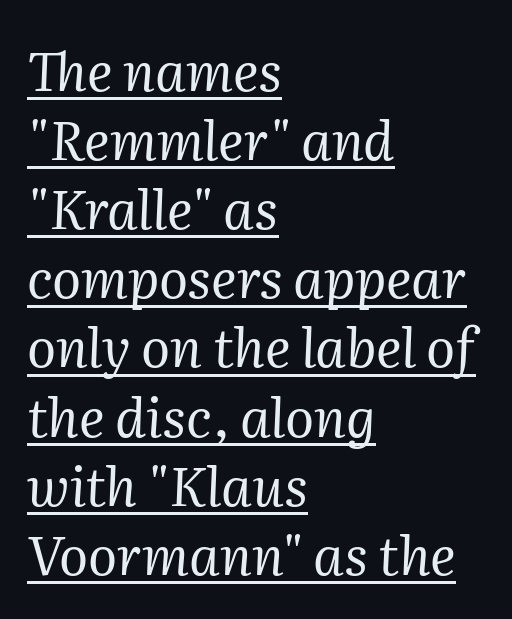
The image shows 54 px regular-weight serif type, italic (leaning right); set left-aligned, normal line spacing (1.28x), normal letter spacing, underlined; medium stroke contrast and a medium x-height.
